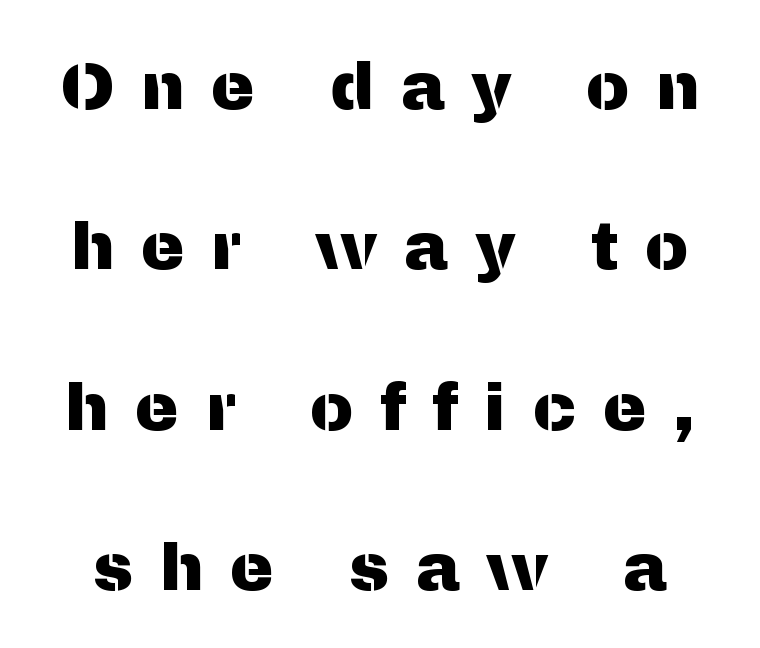
{"serif": "no", "italic": "no", "width": "normal", "stroke_contrast": "medium", "x_height": "medium", "monospaced": "no", "underline": "no", "line_spacing": "loose", "line_spacing_ratio": 2.43, "letter_spacing": "wide", "letter_spacing_em": 0.4, "glyph_px": 66}
